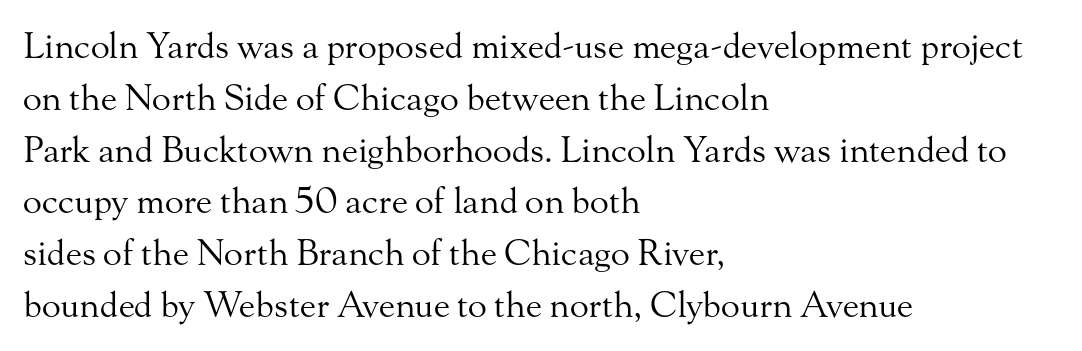
The letters stand upright; this is a roman face. The rendering uses a moderate line-height, typical for paragraphs. Check under the words: just untouched page. Little horizontal feet cap the strokes, marking this as serif type.
